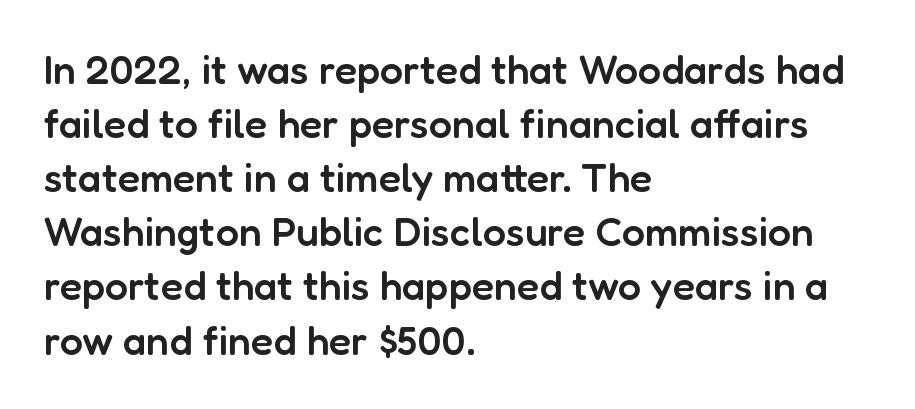
The image shows 41 px semibold sans-serif type, upright; set left-aligned, normal line spacing (1.32x), normal letter spacing, not underlined; low stroke contrast and a medium x-height.
